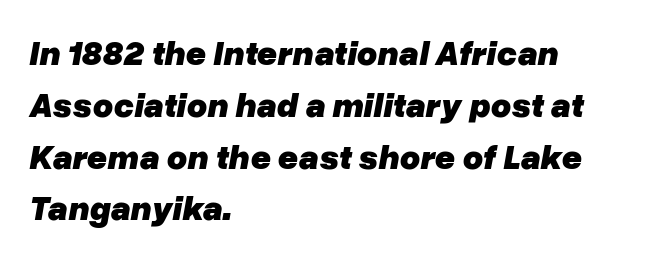
{"italic": "yes", "lean": "right", "slant_degrees": 10, "bold": "yes", "weight": "heavy", "width": "normal", "stroke_contrast": "low", "x_height": "medium", "monospaced": "no", "underline": "no", "align": "left", "line_spacing": "normal", "line_spacing_ratio": 1.48, "letter_spacing": "normal", "letter_spacing_em": 0.0, "glyph_px": 35}
